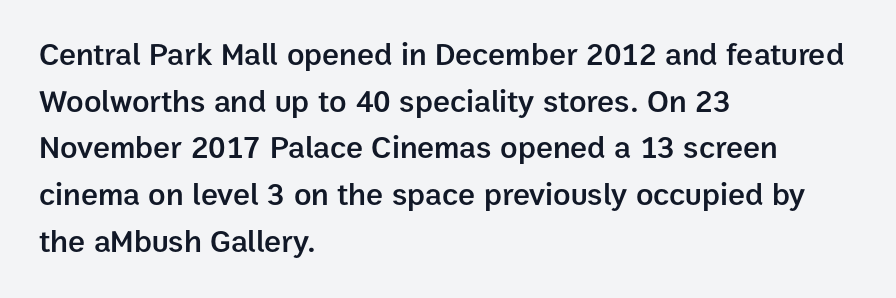
The image shows 32 px semibold sans-serif type, upright; set left-aligned, normal line spacing (1.46x), normal letter spacing, not underlined; low stroke contrast and a medium x-height.
